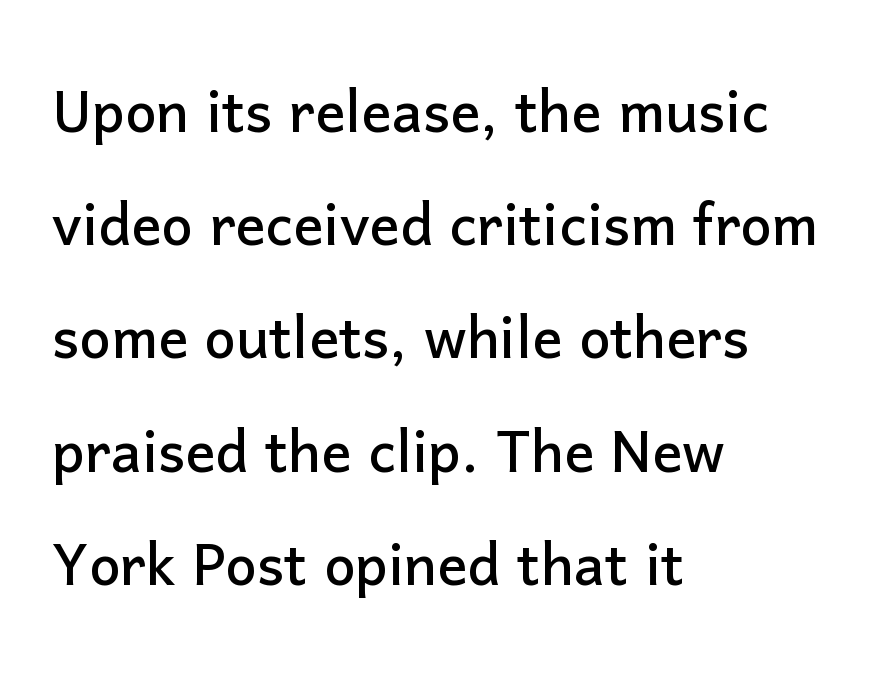
Q: Is the text italic (slanted)? A: No, it is upright.
Q: Is the typeface a serif or a sans-serif typeface? A: Sans-serif.
Q: Is the text underlined? A: No.
Q: How is the paragraph aligned? A: Left-aligned.
Q: Is the spacing between letters normal or unusually wide? A: Normal.
Q: Is the spacing between lines tight, normal or loose? A: Normal.
Q: Width (condensed, normal, or wide)? A: Normal.
Q: Stroke contrast? A: Low.
Q: x-height? A: Medium.
Q: Monospaced? A: No.
